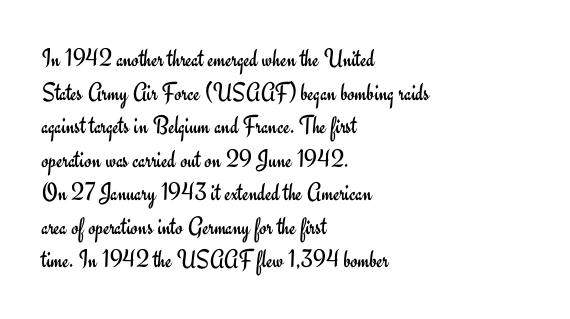
Interline gaps are of average width in this sample. Teacher's note: observe the even left margin — that is flush-left alignment. The cut favours lightness, reaching ordinary text weight at its darkest.
